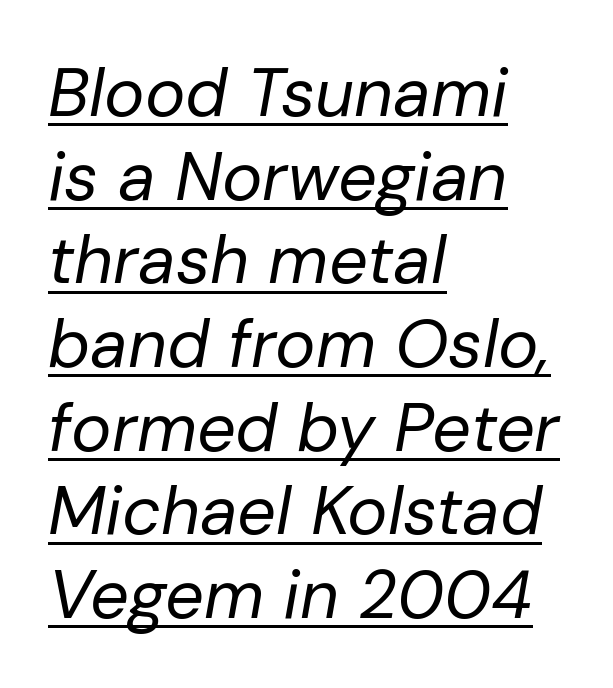
{"italic": "yes", "lean": "right", "slant_degrees": 10, "bold": "no", "weight": "regular", "width": "normal", "stroke_contrast": "low", "x_height": "medium", "monospaced": "no", "underline": "yes", "align": "left", "line_spacing_ratio": 1.23, "letter_spacing": "normal", "letter_spacing_em": 0.0, "glyph_px": 68}
